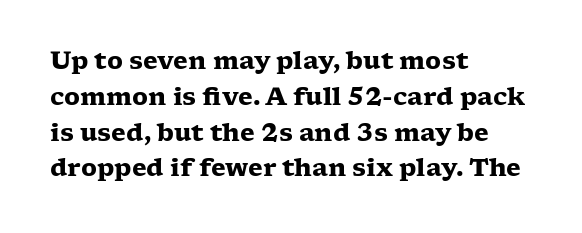
{"italic": "no", "bold": "yes", "underline": "no", "align": "left", "line_spacing": "normal", "line_spacing_ratio": 1.49, "letter_spacing": "normal", "letter_spacing_em": 0.0, "glyph_px": 24}
